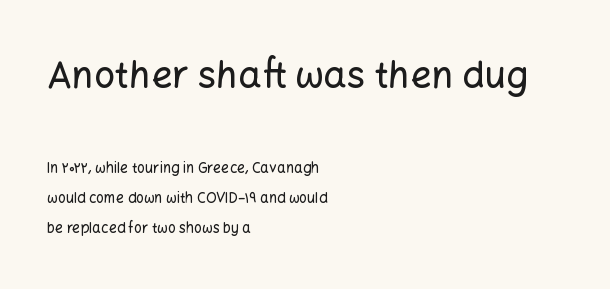
Q: Is the text italic (slanted)? A: No, it is upright.
Q: Is the typeface a serif or a sans-serif typeface? A: Sans-serif.
Q: Is the text underlined? A: No.
Q: How is the paragraph aligned? A: Left-aligned.
Q: Is the spacing between letters normal or unusually wide? A: Normal.
Q: Is the spacing between lines tight, normal or loose? A: Loose.
Q: Which block of text is set in a larger size, the first (top) or the second (bottom)? A: The first (top) one.
Q: Width (condensed, normal, or wide)? A: Normal.
Q: Stroke contrast? A: Low.
Q: x-height? A: Medium.
Q: Monospaced? A: No.
